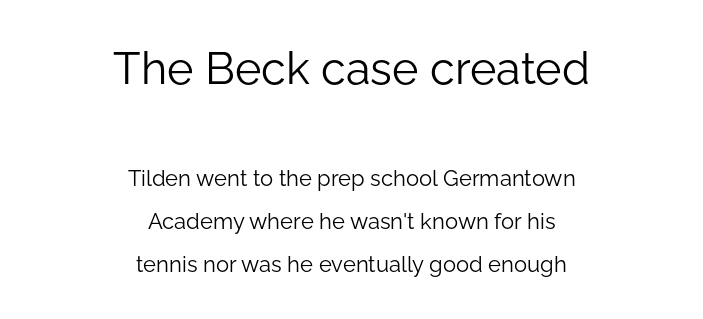
Q: Is the text bold? A: No.
Q: Is the text italic (slanted)? A: No, it is upright.
Q: Is the typeface a serif or a sans-serif typeface? A: Sans-serif.
Q: Is the text underlined? A: No.
Q: How is the paragraph aligned? A: Centered.
Q: Is the spacing between letters normal or unusually wide? A: Normal.
Q: Is the spacing between lines tight, normal or loose? A: Loose.
Q: Which block of text is set in a larger size, the first (top) or the second (bottom)? A: The first (top) one.
Q: Width (condensed, normal, or wide)? A: Normal.
Q: Stroke contrast? A: Low.
Q: x-height? A: Medium.
Q: Monospaced? A: No.
